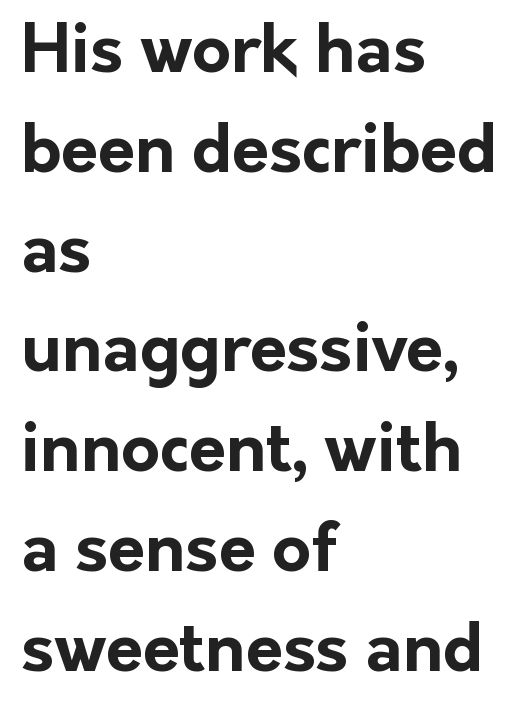
The image shows 67 px bold sans-serif type, upright; set left-aligned, normal line spacing (1.49x), normal letter spacing, not underlined; low stroke contrast and a medium x-height.
